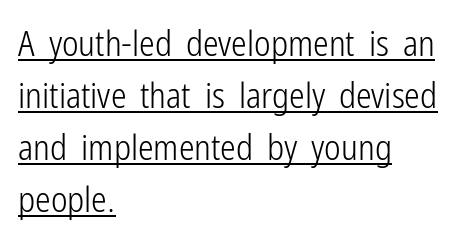
{"serif": "no", "italic": "no", "bold": "no", "weight": "light", "width": "condensed", "stroke_contrast": "low", "x_height": "medium", "monospaced": "no", "underline": "yes", "align": "left", "line_spacing": "normal", "line_spacing_ratio": 1.49, "letter_spacing": "normal", "letter_spacing_em": 0.0, "glyph_px": 35}
